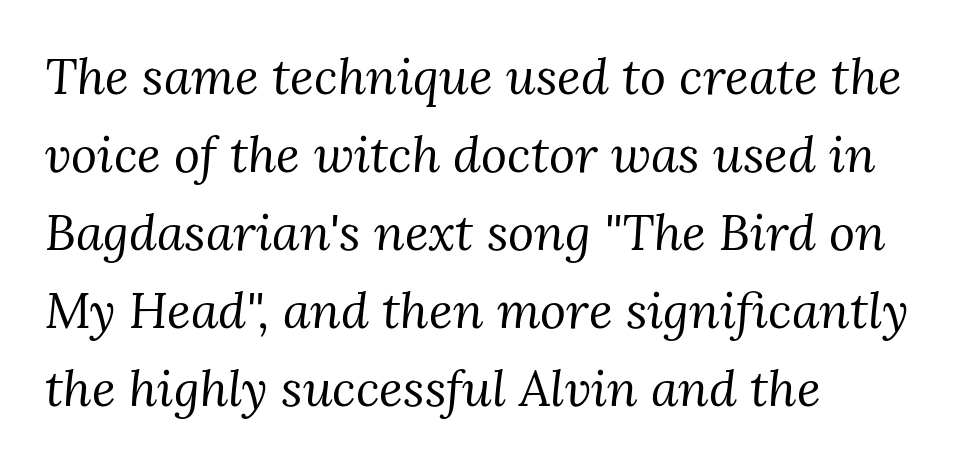
The setting favours the left margin, as ordinary paragraphs usually do. The passage shown is typed in a proportional face where columns would drift. These glyphs show unthickened strokes, regular width or finer. Caption: standard tracking, unaltered. I'd call this a serif setting — the letters wear small feet. Normally led — the rows are evenly, conventionally spaced.
